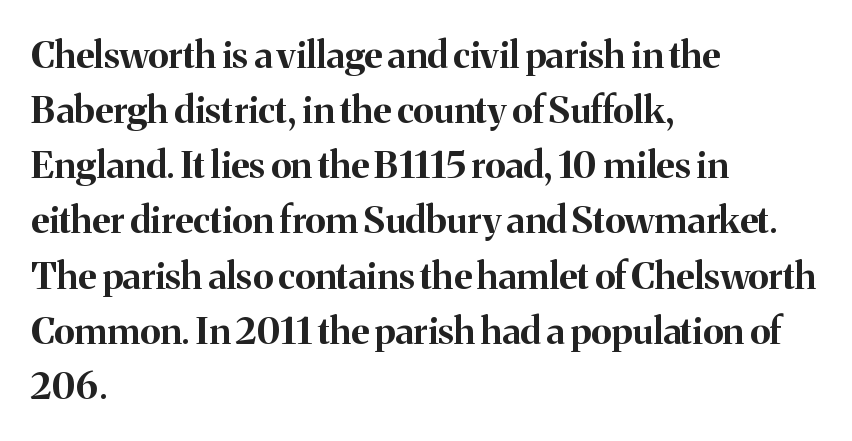
Q: Is the text bold? A: Yes.
Q: Is the text italic (slanted)? A: No, it is upright.
Q: Is the typeface a serif or a sans-serif typeface? A: Serif.
Q: Is the text underlined? A: No.
Q: How is the paragraph aligned? A: Left-aligned.
Q: Is the spacing between letters normal or unusually wide? A: Normal.
Q: Is the spacing between lines tight, normal or loose? A: Normal.
Q: Width (condensed, normal, or wide)? A: Normal.
Q: Stroke contrast? A: Medium.
Q: x-height? A: Medium.
Q: Monospaced? A: No.
